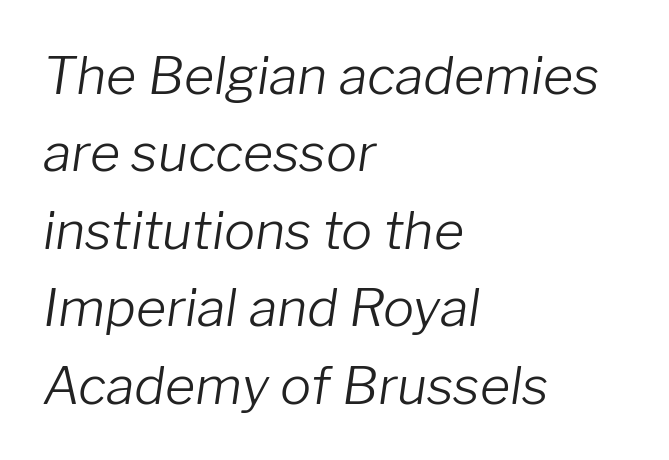
Line starts are locked; line ends wander. No word sits above an underline. Think of a printed novel: that variable character pitch is what you see here. This is not heavy type; no bold has been used. No extra tracking has been applied to these lines.
